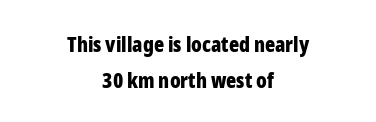
Heft: maximum for text — a bold. This sample uses plain, unmodified letter spacing. The strip under each line holds only bare page. This rendering uses center alignment, leaving both contours irregular but symmetric.
